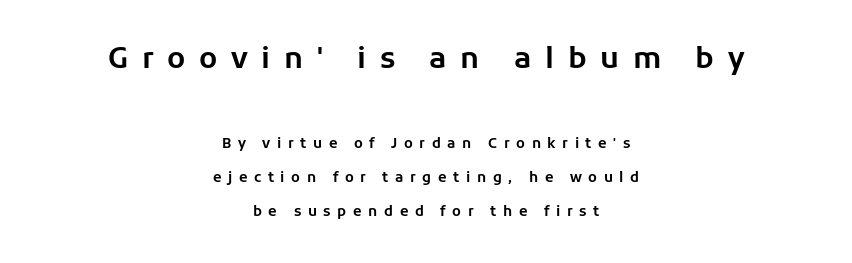
Q: Is the text italic (slanted)? A: No, it is upright.
Q: Is the typeface a serif or a sans-serif typeface? A: Sans-serif.
Q: Is the text underlined? A: No.
Q: How is the paragraph aligned? A: Centered.
Q: Is the spacing between letters normal or unusually wide? A: Unusually wide.
Q: Is the spacing between lines tight, normal or loose? A: Loose.
Q: Which block of text is set in a larger size, the first (top) or the second (bottom)? A: The first (top) one.
Q: Width (condensed, normal, or wide)? A: Normal.
Q: Stroke contrast? A: Low.
Q: x-height? A: Medium.
Q: Monospaced? A: No.
